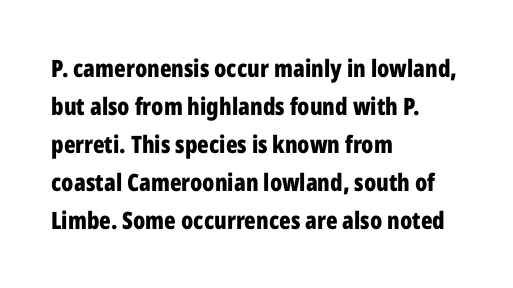
The image shows 24 px bold type, upright; set left-aligned, normal line spacing (1.58x), normal letter spacing, not underlined.
